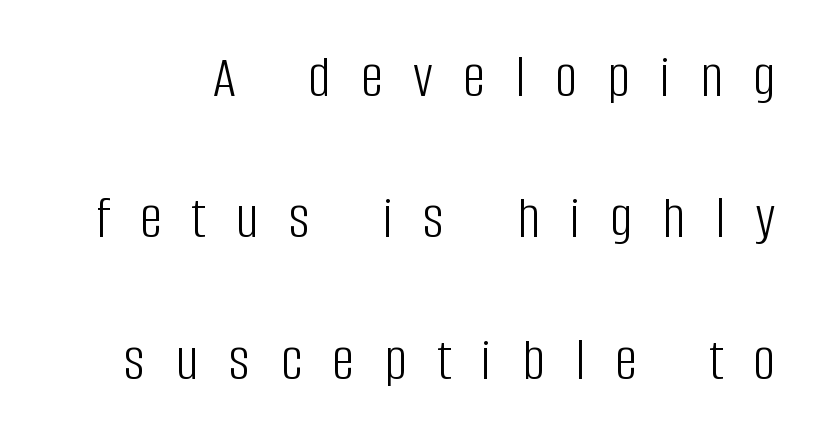
This sample has the flowing, uneven cadence of proportional lettering. Quick note: interline space is abundant. Stroke terminals: plain, sans-serif. The gaps between neighbouring characters are conspicuously large.
